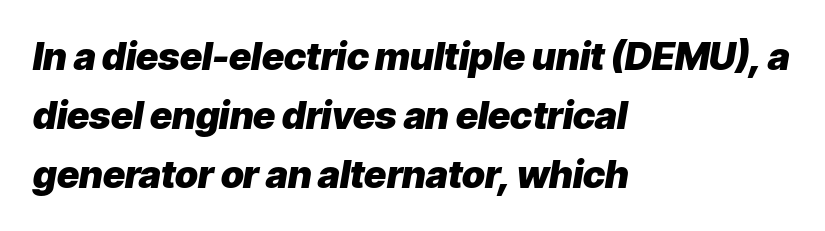
Q: Is the text bold? A: Yes.
Q: Is the text italic (slanted)? A: Yes, it leans right by about 9 degrees.
Q: Is the text underlined? A: No.
Q: How is the paragraph aligned? A: Left-aligned.
Q: Is the spacing between letters normal or unusually wide? A: Normal.
Q: Is the spacing between lines tight, normal or loose? A: Normal.
Q: Width (condensed, normal, or wide)? A: Normal.
Q: Stroke contrast? A: Low.
Q: x-height? A: Medium.
Q: Monospaced? A: No.
